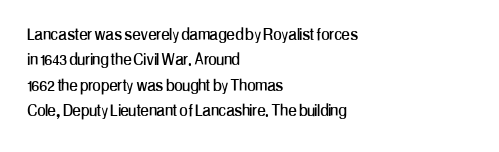
The image shows 20 px text type, upright; set left-aligned, normal line spacing (1.27x), normal letter spacing, not underlined.
